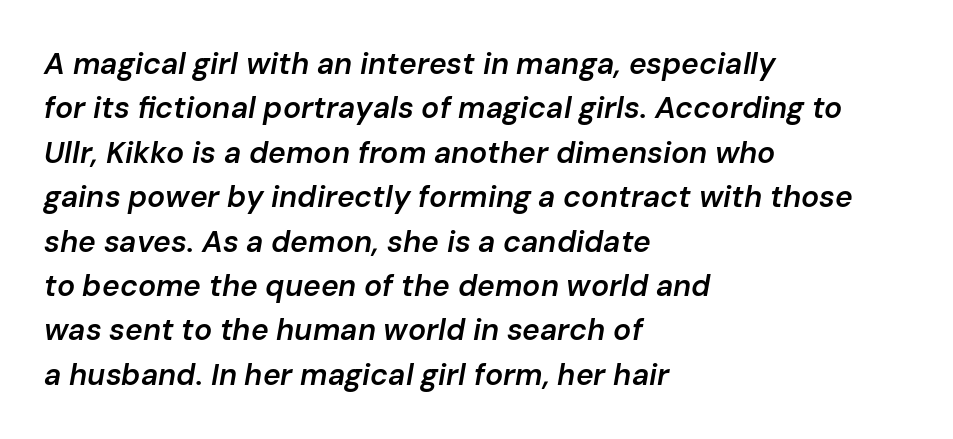
Q: Is the text bold? A: Semi-bold.
Q: Is the text italic (slanted)? A: Yes, it leans right by about 10 degrees.
Q: Is the text underlined? A: No.
Q: How is the paragraph aligned? A: Left-aligned.
Q: Is the spacing between letters normal or unusually wide? A: Normal.
Q: Is the spacing between lines tight, normal or loose? A: Normal.
Q: Width (condensed, normal, or wide)? A: Normal.
Q: Stroke contrast? A: Low.
Q: x-height? A: Medium.
Q: Monospaced? A: No.
